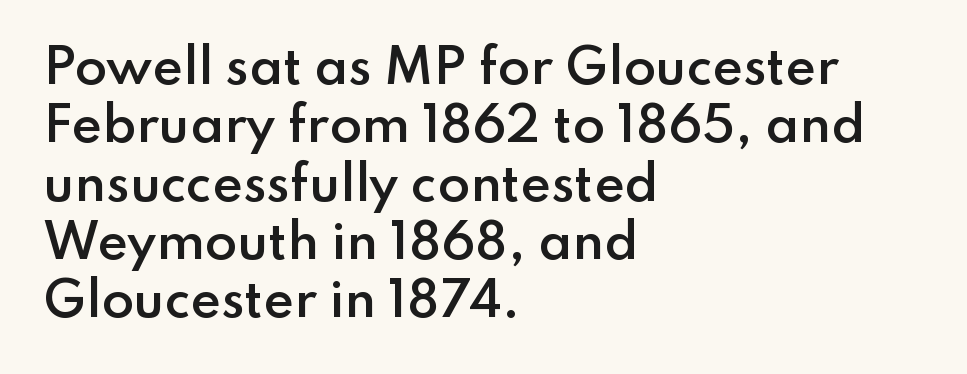
This is the in-between weight designers call semibold or demi. Every stem runs plumb, perpendicular to the baseline. Check the space under the baseline: it is left empty. Varying glyph widths throughout — classic text-font behaviour.
